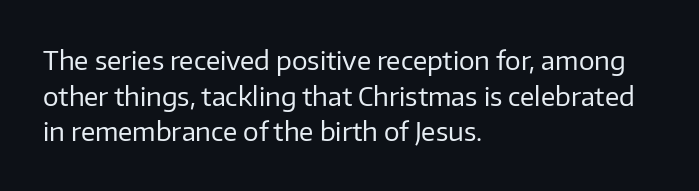
The image shows 26 px text type, upright; set left-aligned, normal line spacing (1.37x), normal letter spacing, not underlined.
